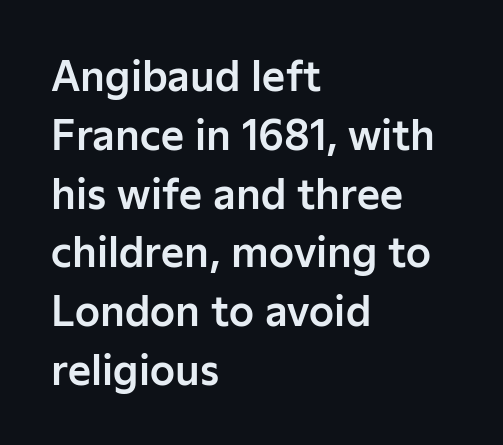
Regarding serifs, this sample does without them. The lines are quadded left. The axis of the letterforms is exactly vertical. One glance says typical: line gaps are just what's usual. The area under the type is left untouched. Spacing verdict: proportional, widths tailored to each character.
